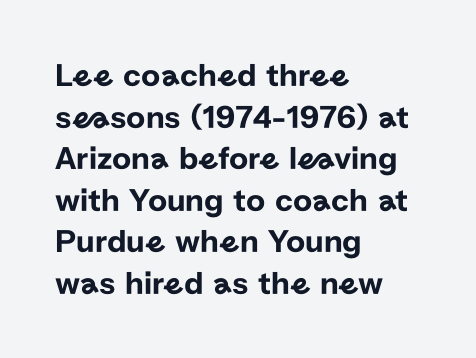
Q: Is the text italic (slanted)? A: No, it is upright.
Q: Is the typeface a serif or a sans-serif typeface? A: Sans-serif.
Q: Is the text underlined? A: No.
Q: How is the paragraph aligned? A: Left-aligned.
Q: Is the spacing between letters normal or unusually wide? A: Normal.
Q: Is the spacing between lines tight, normal or loose? A: Normal.
Q: Width (condensed, normal, or wide)? A: Normal.
Q: Stroke contrast? A: Low.
Q: x-height? A: Medium.
Q: Monospaced? A: No.
